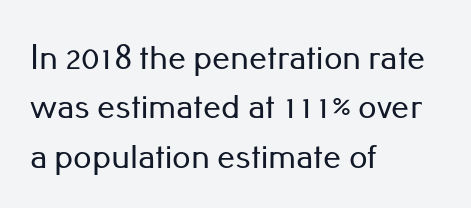
{"serif": "no", "italic": "no", "width": "normal", "stroke_contrast": "low", "x_height": "small", "monospaced": "no", "underline": "no", "align": "left", "line_spacing": "normal", "line_spacing_ratio": 1.37, "letter_spacing": "normal", "letter_spacing_em": 0.0, "glyph_px": 36}
